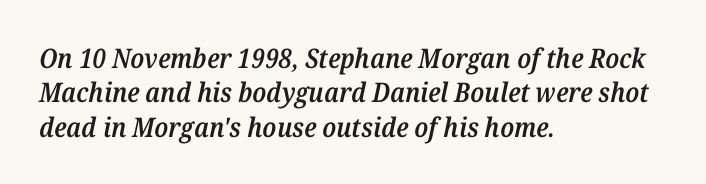
The image shows 27 px text type, italic (leaning right); set left-aligned, normal line spacing (1.27x), normal letter spacing, not underlined.
